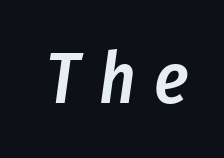
Q: Is the text bold? A: Semi-bold.
Q: Is the text italic (slanted)? A: Yes, it leans right by about 8 degrees.
Q: Is the text underlined? A: No.
Q: Is the spacing between letters normal or unusually wide? A: Unusually wide.
Q: Width (condensed, normal, or wide)? A: Condensed.
Q: Stroke contrast? A: Low.
Q: x-height? A: Medium.
Q: Monospaced? A: No.
